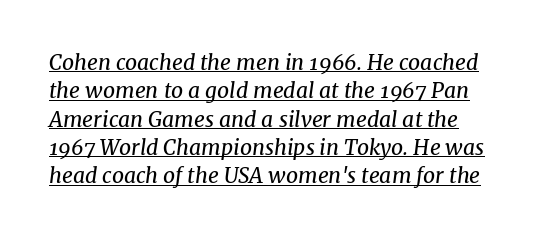
{"italic": "yes", "lean": "right", "slant_degrees": 8, "bold": "no", "underline": "yes", "line_spacing": "normal", "line_spacing_ratio": 1.35, "letter_spacing": "normal", "letter_spacing_em": 0.0, "glyph_px": 21}
